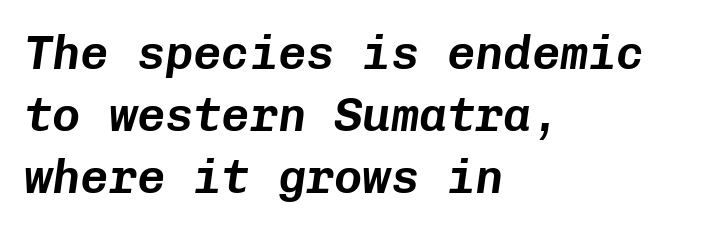
{"italic": "yes", "lean": "right", "slant_degrees": 8, "width": "normal", "stroke_contrast": "low", "x_height": "medium", "monospaced": "yes", "underline": "no", "align": "left", "line_spacing": "normal", "line_spacing_ratio": 1.32, "letter_spacing": "normal", "letter_spacing_em": 0.0, "glyph_px": 47}
